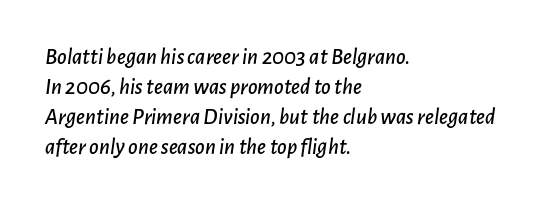
The image shows 23 px text type, italic (leaning right); set left-aligned, normal line spacing (1.31x), normal letter spacing, not underlined.
